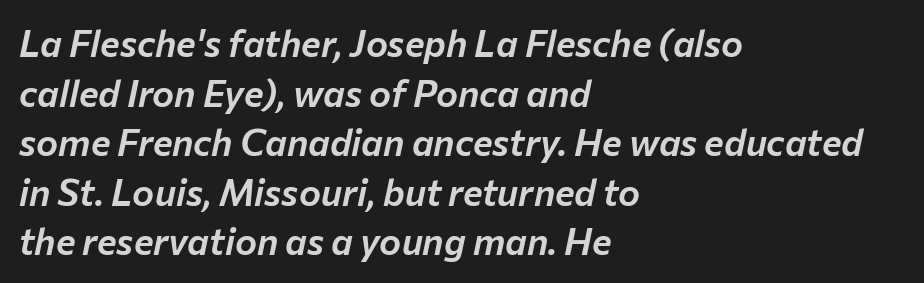
This block has exactly the height ordinary leading produces. Quick note: underline off. The passage shown leans; its letterforms are oblique. The letters sit at their default tracking, neither squeezed nor spread. Note the varied advance widths — an 'i' is clearly narrower than an 'm'. The text block is weighted toward the left margin, trailing off unevenly rightward.
